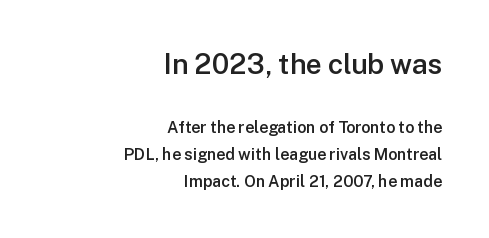
{"serif": "no", "italic": "no", "bold": "semi", "weight": "semibold", "width": "normal", "stroke_contrast": "low", "x_height": "medium", "monospaced": "no", "underline": "no", "align": "right", "line_spacing": "normal", "line_spacing_ratio": 1.69, "letter_spacing": "normal", "letter_spacing_em": 0.0, "larger_block": "first", "size_ratio": 1.75, "glyph_px": 28}
